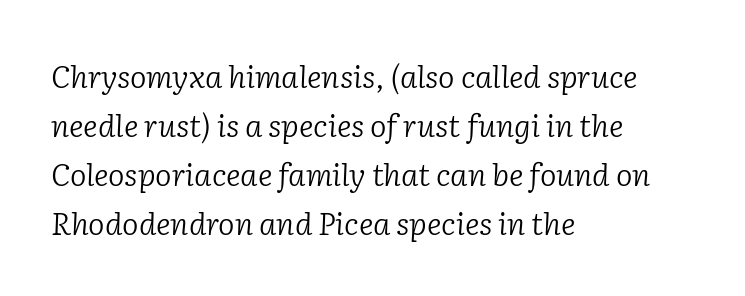
The image shows 31 px light serif type, italic (leaning right); set left-aligned, normal line spacing (1.58x), normal letter spacing, not underlined; low stroke contrast and a medium x-height.
